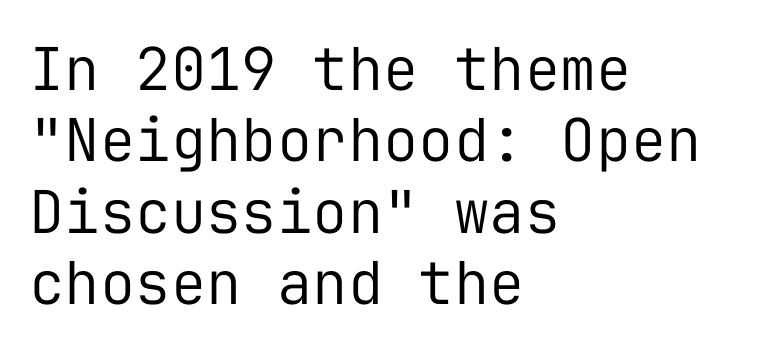
{"serif": "no", "italic": "no", "bold": "no", "weight": "regular", "width": "normal", "stroke_contrast": "low", "x_height": "medium", "monospaced": "yes", "underline": "no", "align": "left", "line_spacing_ratio": 1.21, "letter_spacing": "normal", "letter_spacing_em": 0.0, "glyph_px": 59}
